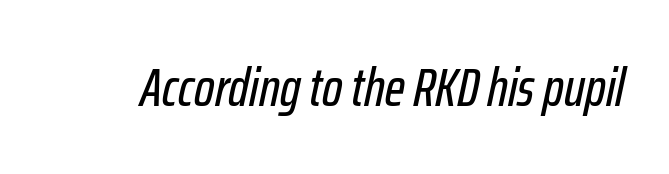
Has an underline been added? It has not. You could not count columns in this text — the font is proportionally spaced. Letter spacing: default. Looking at the ascenders, they clearly lean.
